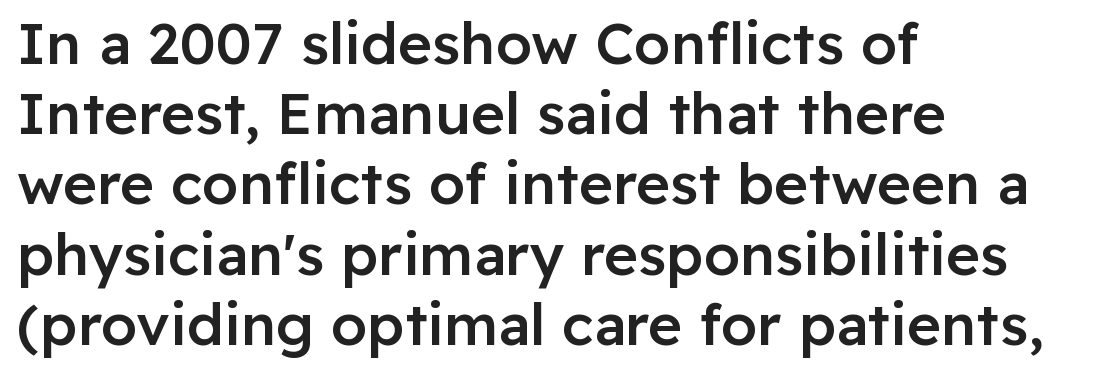
Q: Is the text bold? A: Semi-bold.
Q: Is the text italic (slanted)? A: No, it is upright.
Q: Is the typeface a serif or a sans-serif typeface? A: Sans-serif.
Q: Is the text underlined? A: No.
Q: How is the paragraph aligned? A: Left-aligned.
Q: Is the spacing between letters normal or unusually wide? A: Normal.
Q: Width (condensed, normal, or wide)? A: Normal.
Q: Stroke contrast? A: Low.
Q: x-height? A: Medium.
Q: Monospaced? A: No.
